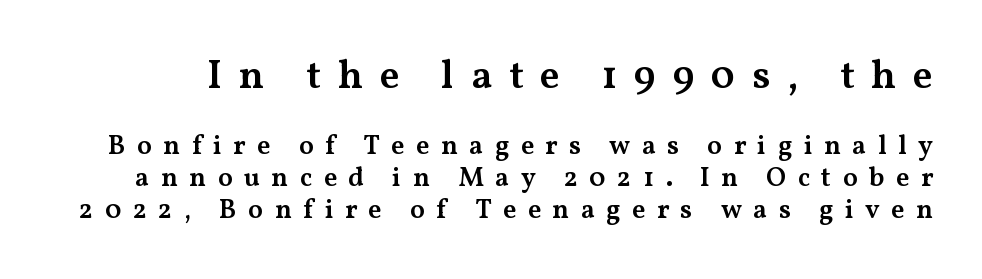
You could not count columns in this text — the font is proportionally spaced. The rendering shows small feet on the letterforms — a serif design. Type size steps down from the first block to the second. Italic: no, the glyphs are upright roman. Every letter is mildly thick-stroked: semibold rather than bold.
